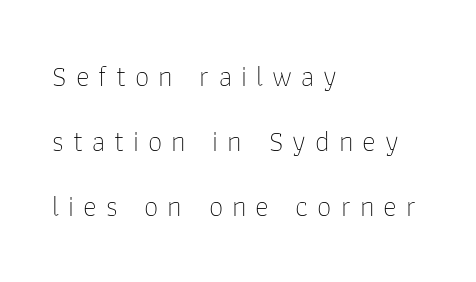
Q: Is the text bold? A: No.
Q: Is the text italic (slanted)? A: No, it is upright.
Q: Is the typeface a serif or a sans-serif typeface? A: Sans-serif.
Q: Is the text underlined? A: No.
Q: How is the paragraph aligned? A: Left-aligned.
Q: Is the spacing between letters normal or unusually wide? A: Unusually wide.
Q: Is the spacing between lines tight, normal or loose? A: Loose.
Q: Width (condensed, normal, or wide)? A: Normal.
Q: Stroke contrast? A: Low.
Q: x-height? A: Medium.
Q: Monospaced? A: No.
